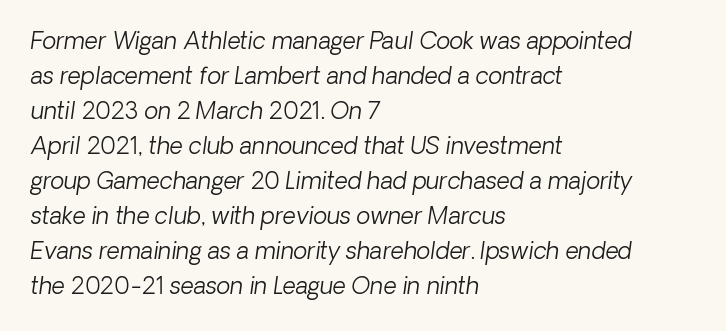
Q: Is the text bold? A: No.
Q: Is the text italic (slanted)? A: Yes, it leans right by about 8 degrees.
Q: Is the text underlined? A: No.
Q: How is the paragraph aligned? A: Left-aligned.
Q: Is the spacing between letters normal or unusually wide? A: Normal.
Q: Is the spacing between lines tight, normal or loose? A: Normal.
